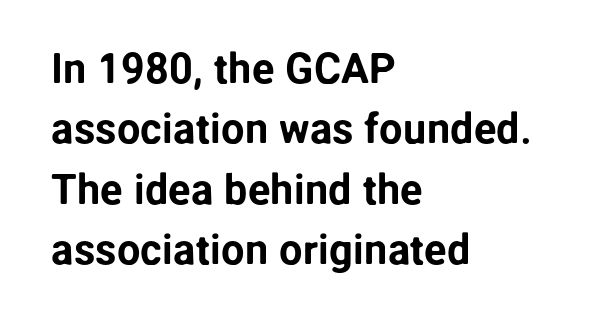
The image shows 42 px sans-serif type, upright; set left-aligned, normal line spacing (1.44x), normal letter spacing, not underlined; low stroke contrast and a medium x-height.
